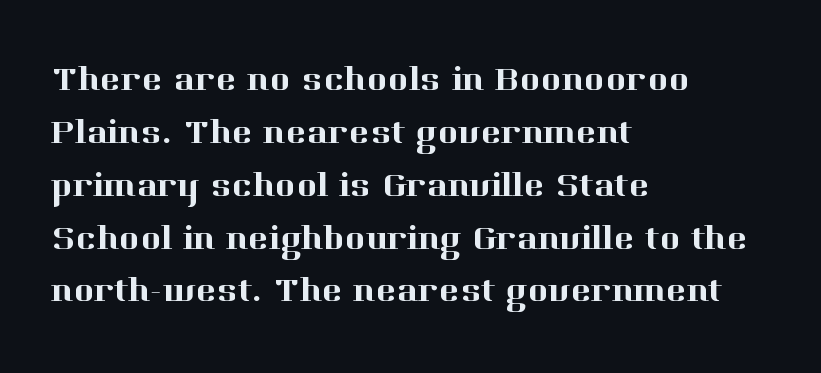
Q: Is the text italic (slanted)? A: No, it is upright.
Q: Is the typeface a serif or a sans-serif typeface? A: Serif.
Q: Is the text underlined? A: No.
Q: How is the paragraph aligned? A: Left-aligned.
Q: Is the spacing between letters normal or unusually wide? A: Normal.
Q: Is the spacing between lines tight, normal or loose? A: Normal.
Q: Width (condensed, normal, or wide)? A: Normal.
Q: Stroke contrast? A: High.
Q: x-height? A: Medium.
Q: Monospaced? A: No.
